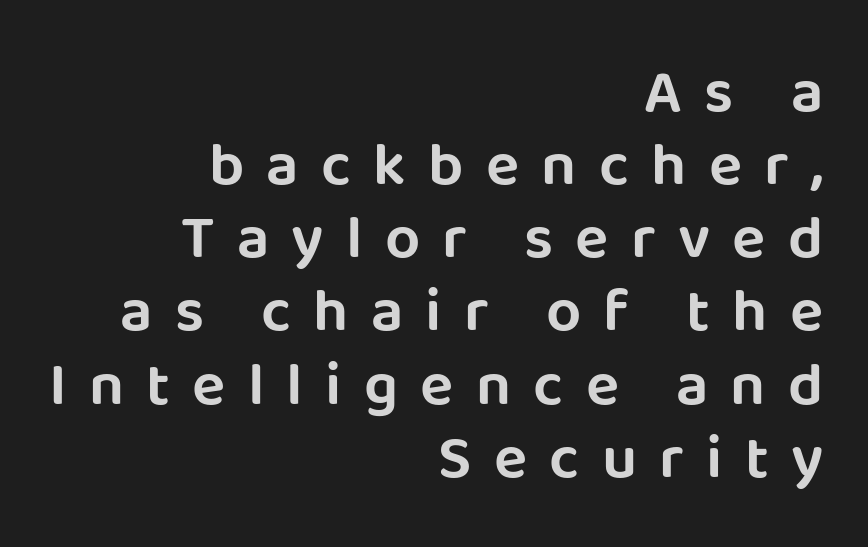
Look at the bottom of the vertical strokes: they stop flat, with no serifs. Just letters on the line, the space beneath them empty. The letters advance in unequal steps, a hallmark of proportional type. No italicization has been applied; the sample stays upright.
